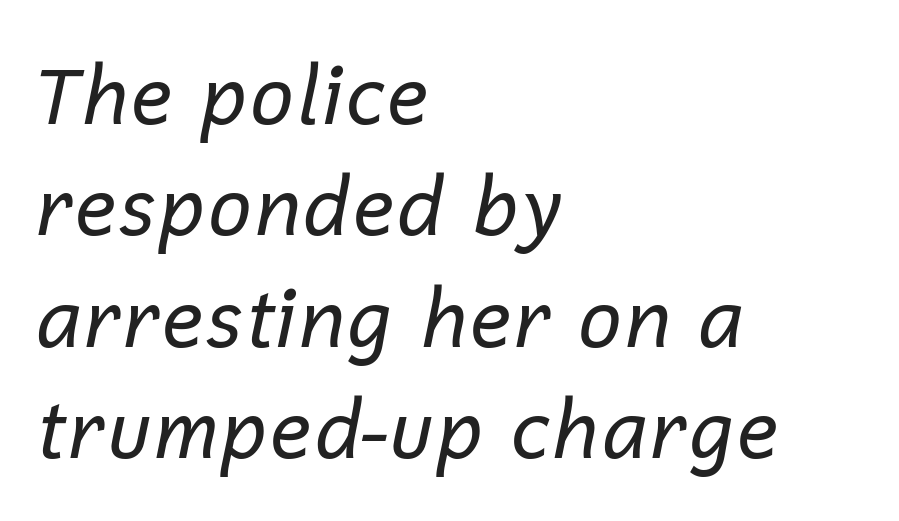
The space beneath each line is pristine and unruled. The leading is moderate, giving the passage an even texture. The weight would be labelled regular, book, light, or lighter still. The typesetter chose a ragged-right arrangement here. Look at the tracking — it's just the regular setting, nothing added.
